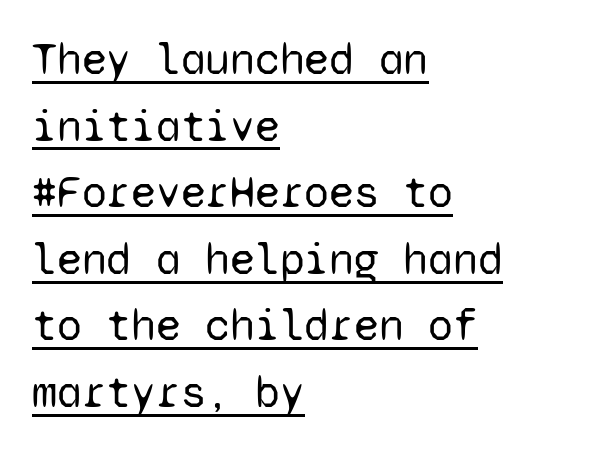
The image shows 45 px regular-weight sans-serif type, upright, monospaced; set left-aligned, normal line spacing (1.48x), normal letter spacing, underlined; low stroke contrast and a medium x-height.
